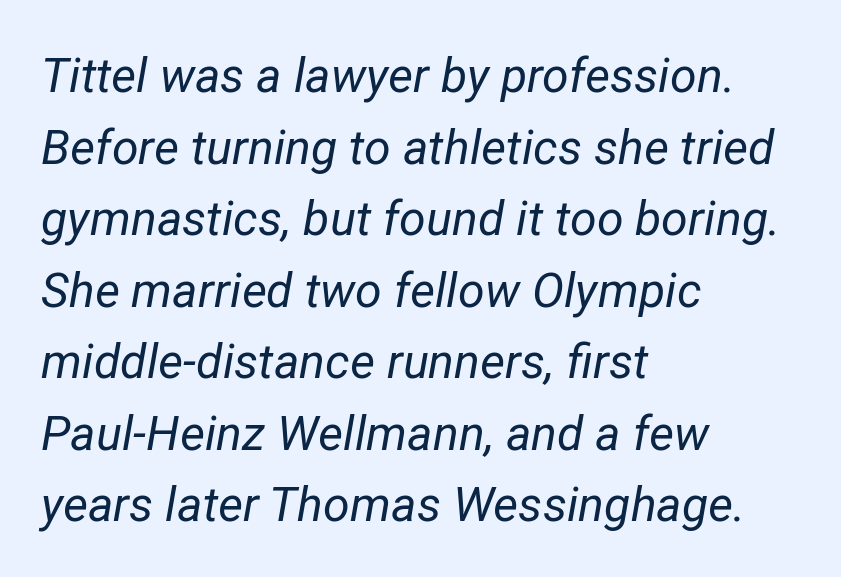
{"italic": "yes", "lean": "right", "slant_degrees": 12, "bold": "no", "weight": "regular", "width": "normal", "stroke_contrast": "low", "x_height": "medium", "monospaced": "no", "underline": "no", "align": "left", "line_spacing": "normal", "line_spacing_ratio": 1.49, "letter_spacing": "normal", "letter_spacing_em": 0.0, "glyph_px": 48}
